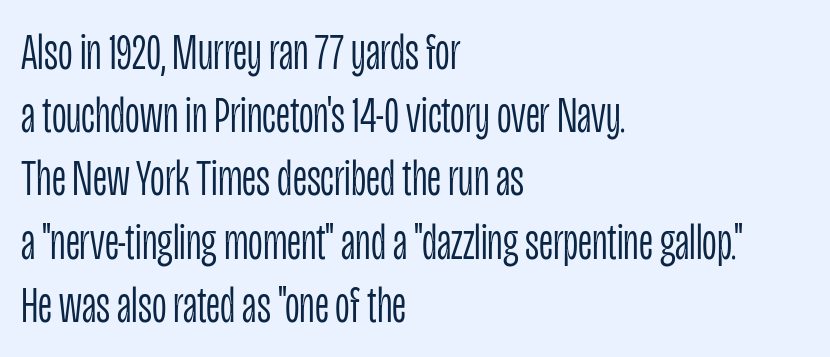
Q: Is the text bold? A: No.
Q: Is the text italic (slanted)? A: No, it is upright.
Q: Is the typeface a serif or a sans-serif typeface? A: Sans-serif.
Q: Is the text underlined? A: No.
Q: How is the paragraph aligned? A: Left-aligned.
Q: Is the spacing between letters normal or unusually wide? A: Normal.
Q: Width (condensed, normal, or wide)? A: Condensed.
Q: Stroke contrast? A: Low.
Q: x-height? A: Large.
Q: Monospaced? A: No.
